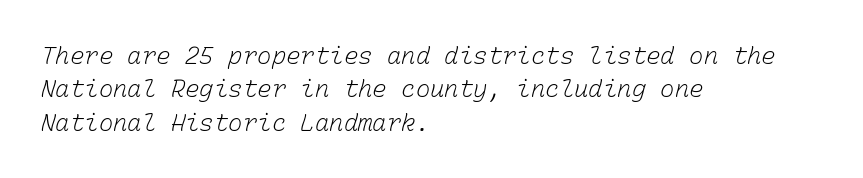
The image shows 24 px text type; set left-aligned, normal line spacing (1.39x), normal letter spacing, not underlined.
